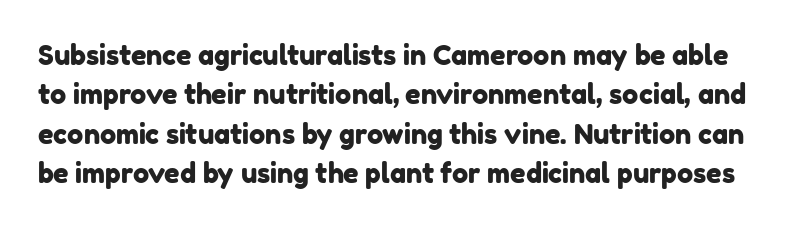
{"underline": "no", "line_spacing": "normal", "line_spacing_ratio": 1.46, "letter_spacing": "normal", "letter_spacing_em": 0.0, "glyph_px": 27}
